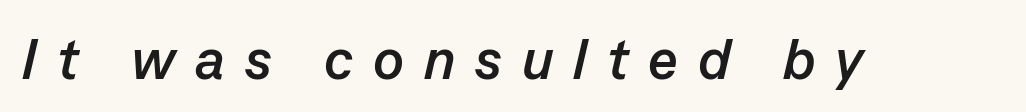
{"italic": "yes", "lean": "right", "slant_degrees": 13, "bold": "yes", "weight": "semibold", "width": "normal", "stroke_contrast": "low", "x_height": "medium", "monospaced": "no", "underline": "no", "letter_spacing": "wide", "letter_spacing_em": 0.35, "glyph_px": 57}
